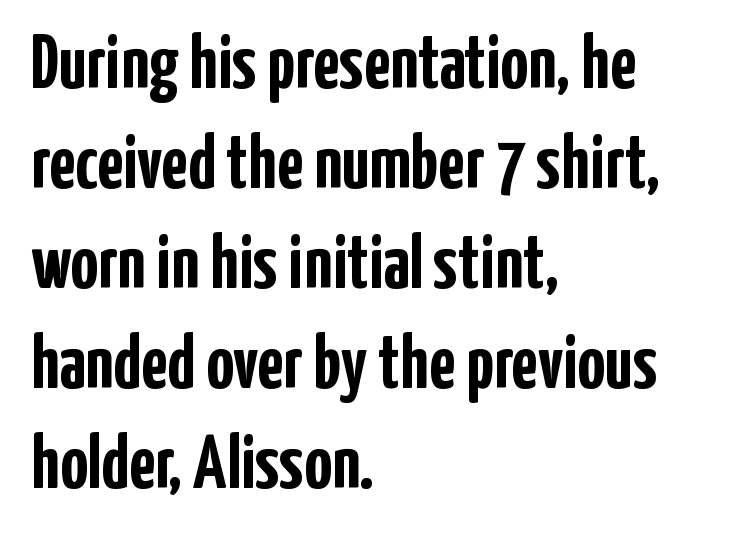
{"serif": "no", "italic": "no", "bold": "yes", "weight": "semibold", "width": "condensed", "stroke_contrast": "low", "x_height": "medium", "monospaced": "no", "underline": "no", "align": "left", "line_spacing": "normal", "line_spacing_ratio": 1.3, "letter_spacing": "normal", "letter_spacing_em": 0.0, "glyph_px": 77}
